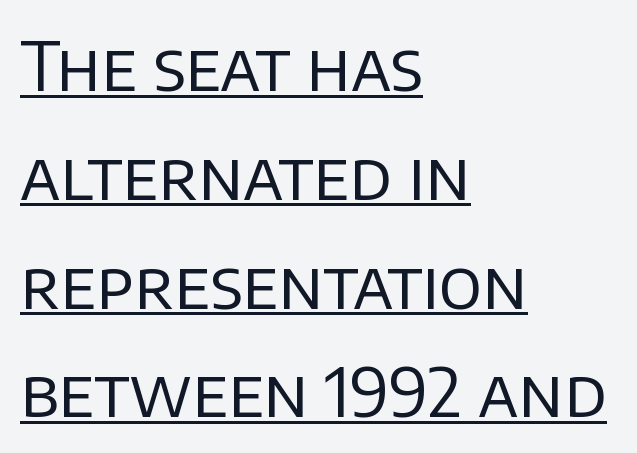
The rendering uses the underline text-decoration. This rendering leaves character spacing at its baseline value. The letterforms sit at book weight or below. Unlike a traditional serif, this face leaves its strokes unadorned. This is the regular roman posture of the typeface.
